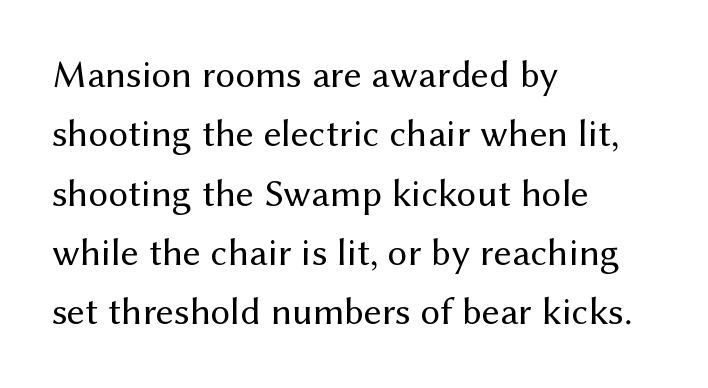
The image shows 39 px regular-weight sans-serif type, upright; set left-aligned, normal line spacing (1.52x), normal letter spacing, not underlined; medium stroke contrast and a medium x-height.
